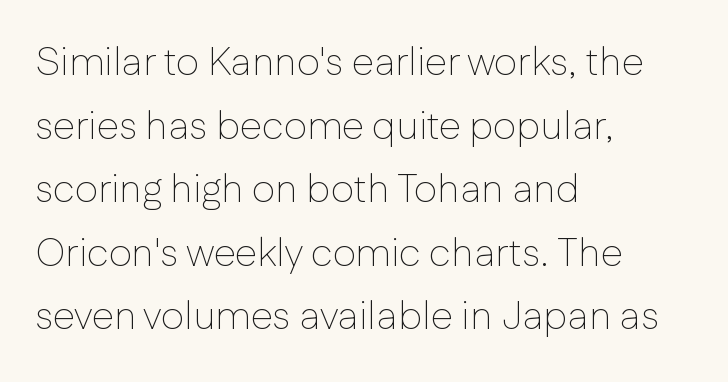
{"serif": "no", "italic": "no", "bold": "no", "weight": "thin", "width": "normal", "stroke_contrast": "low", "x_height": "medium", "monospaced": "no", "underline": "no", "align": "left", "line_spacing": "normal", "line_spacing_ratio": 1.59, "letter_spacing": "normal", "letter_spacing_em": 0.0, "glyph_px": 40}
